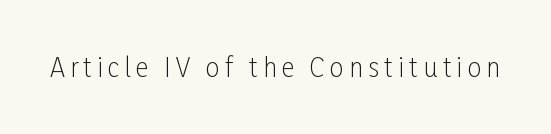
Q: Is the text bold? A: No.
Q: Is the text italic (slanted)? A: No, it is upright.
Q: Is the text underlined? A: No.
Q: Is the spacing between letters normal or unusually wide? A: Unusually wide.
